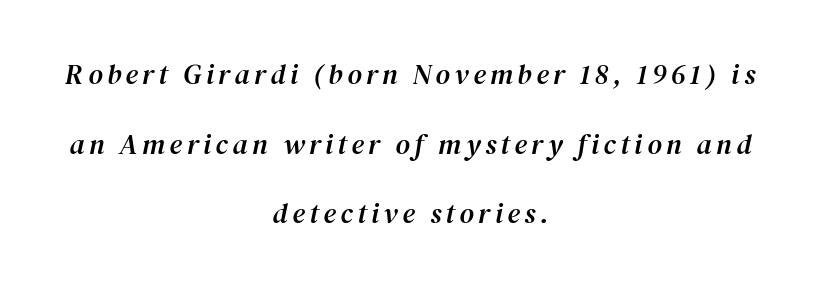
Students, observe: this is what heavily led, spacious text looks like. Lines of text with bare space underneath. Is this a fixed-width face? No — the glyphs have proportional, varying widths. Typographically, this falls in the serif category. Italic? Definitely — the glyphs are oblique.
